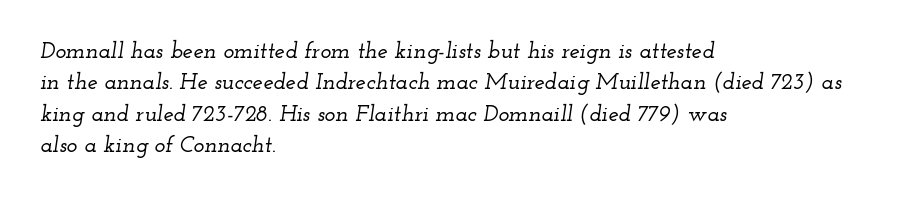
Q: Is the text italic (slanted)? A: Yes, it leans right by about 12 degrees.
Q: Is the text underlined? A: No.
Q: How is the paragraph aligned? A: Left-aligned.
Q: Is the spacing between letters normal or unusually wide? A: Normal.
Q: Is the spacing between lines tight, normal or loose? A: Normal.
